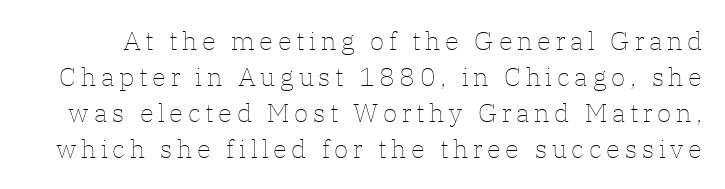
Q: Is the text bold? A: No.
Q: Is the text italic (slanted)? A: No, it is upright.
Q: Is the text underlined? A: No.
Q: Is the spacing between lines tight, normal or loose? A: Normal.
